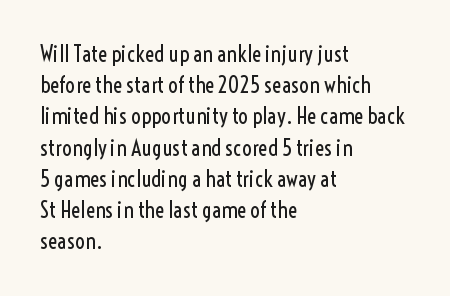
Every row of glyphs begins at an identical x-position on the left. The typesetting does not lean heavy: it is not bold. One glance says typical: line gaps are just what's usual. Underlining? Definitely not there.
